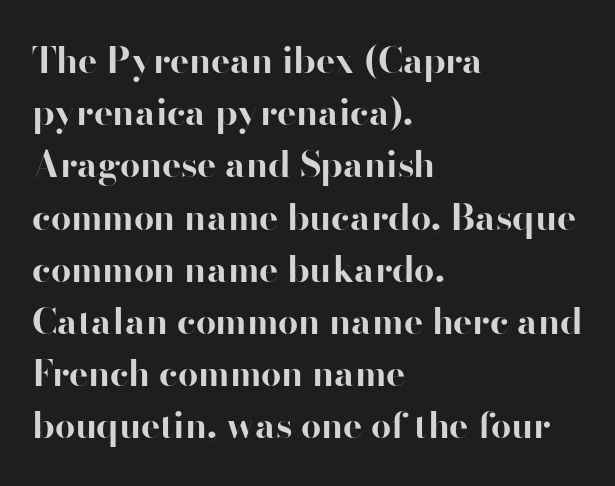
The image shows 36 px bold sans-serif type, upright; set left-aligned, normal line spacing (1.45x), normal letter spacing, not underlined; high stroke contrast and a small x-height.
